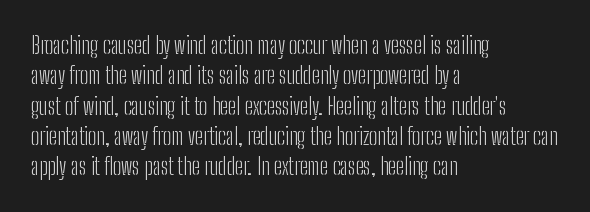
{"italic": "no", "bold": "no", "underline": "no", "align": "left", "line_spacing": "normal", "line_spacing_ratio": 1.32, "letter_spacing": "normal", "letter_spacing_em": 0.0, "glyph_px": 23}
